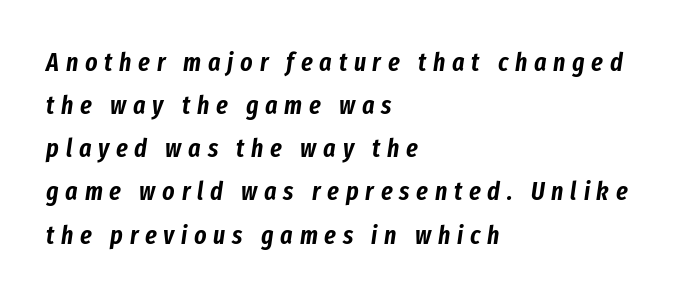
The image shows 26 px text type, italic (leaning right); set left-aligned, normal line spacing (1.66x), unusually wide letter spacing (+0.26 em), not underlined.
